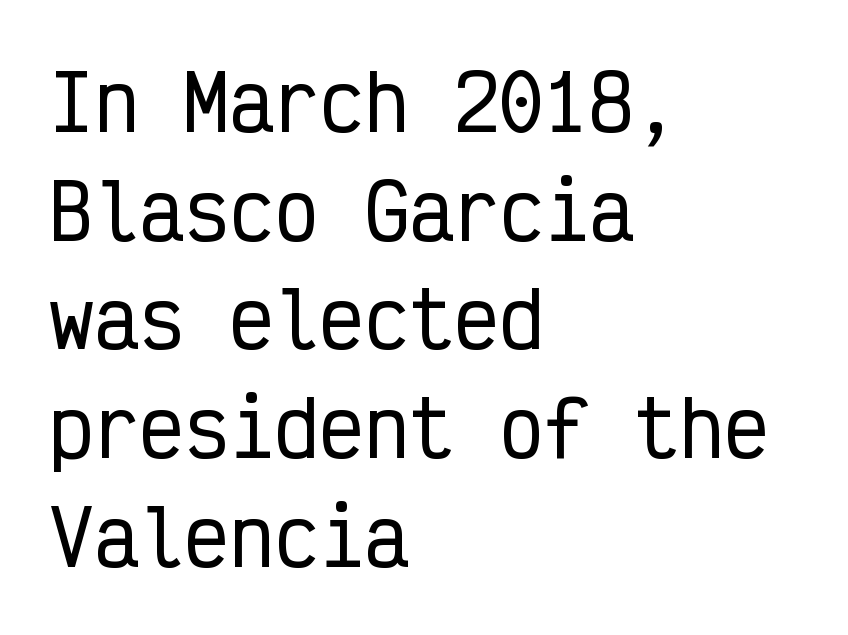
{"serif": "no", "italic": "no", "width": "condensed", "stroke_contrast": "low", "x_height": "medium", "monospaced": "yes", "underline": "no", "align": "left", "line_spacing": "normal", "line_spacing_ratio": 1.45, "letter_spacing": "normal", "letter_spacing_em": 0.0, "glyph_px": 75}
